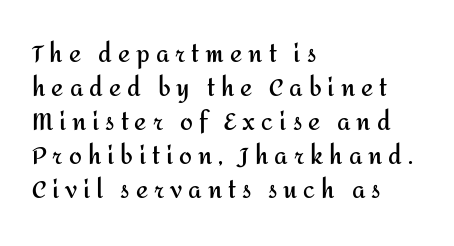
The image shows 23 px bold type, upright; set left-aligned, normal line spacing (1.48x), unusually wide letter spacing (+0.26 em), not underlined.
